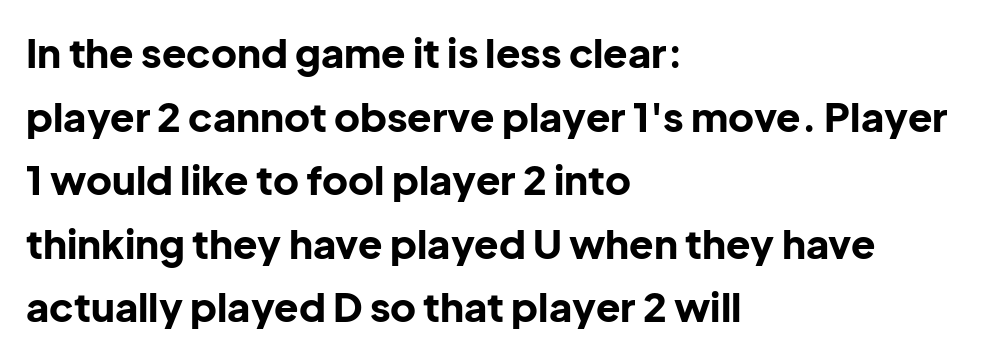
{"serif": "no", "italic": "no", "bold": "yes", "weight": "bold", "width": "normal", "stroke_contrast": "low", "x_height": "medium", "monospaced": "no", "underline": "no", "align": "left", "line_spacing": "normal", "line_spacing_ratio": 1.59, "letter_spacing": "normal", "letter_spacing_em": 0.0, "glyph_px": 40}
